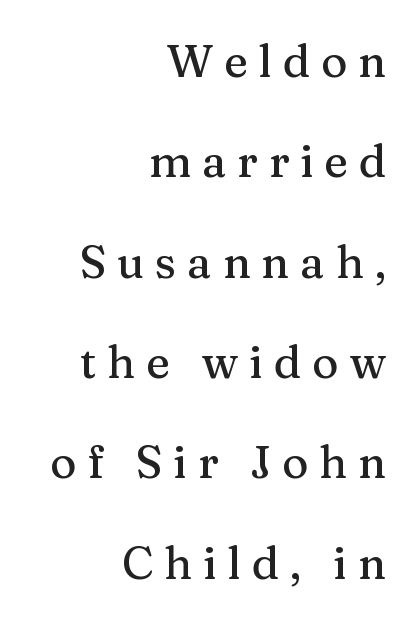
The space directly below the letters is spotless. The letters advance in unequal steps, a hallmark of proportional type. You could fit nearly another row in the gap between these rows. Students, note that the glyphs here are deliberately spaced far apart. To sum up the face: it has serifs.
